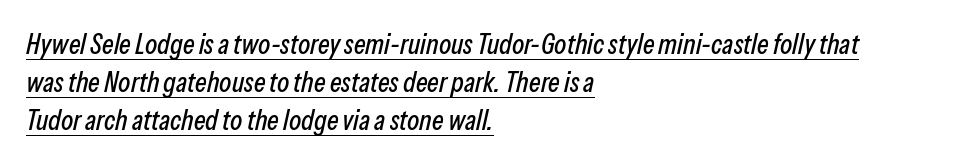
How would I describe the line gaps? Plain and ordinary. Compared with typical body copy, the letter spacing here is the same. Notice how the passage keeps a crisp vertical edge on the left only. The typography opts for an oblique posture over an upright one. The face used here is proportionally spaced, like ordinary book or web type. Is there an underline? Yes — a line sits under the letters.
